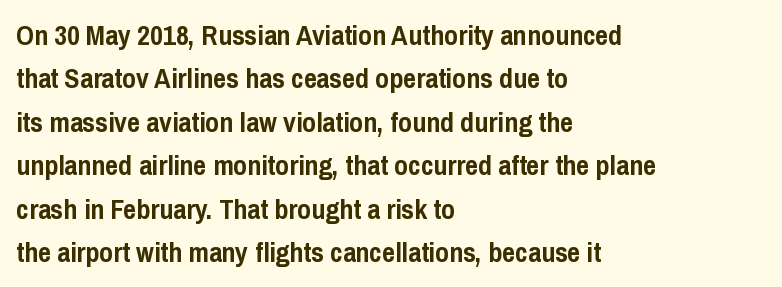
{"serif": "no", "italic": "no", "bold": "yes", "weight": "semibold", "width": "condensed", "stroke_contrast": "low", "x_height": "medium", "monospaced": "no", "underline": "no", "align": "left", "line_spacing": "normal", "line_spacing_ratio": 1.55, "letter_spacing": "normal", "letter_spacing_em": 0.0, "glyph_px": 28}
